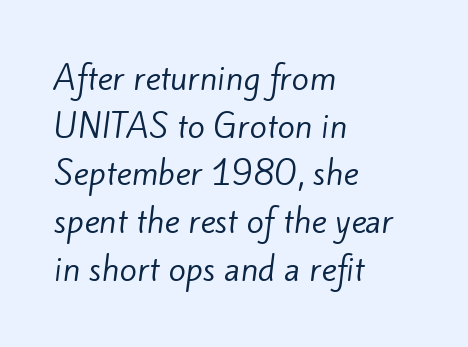
In terms of letterform style, serifs are entirely absent. The tracking reads as untouched default to a designer's eye. Vertically, the passage feels balanced, rows spaced as you'd expect. Is the block centered? No — it sits flush against the left margin. Spacing verdict: proportional, widths tailored to each character. A light-to-regular cut is what we see here.
